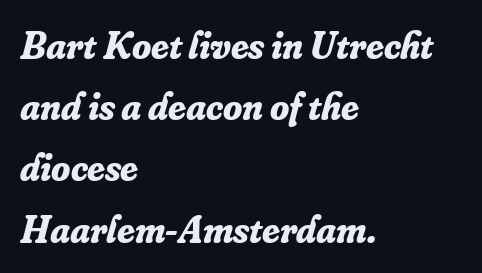
The image shows 39 px bold serif type, italic (leaning right); set left-aligned, normal line spacing (1.57x), normal letter spacing, not underlined; low stroke contrast and a small x-height.
